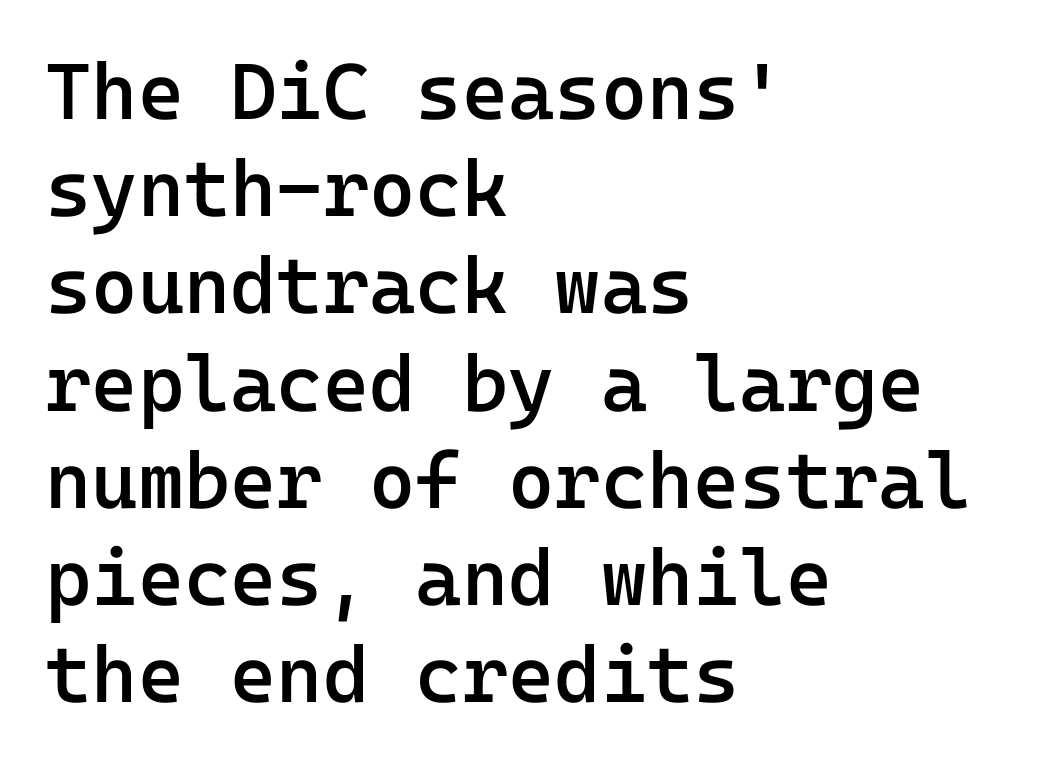
Monospaced: the letters line up in strict vertical columns. Stroke thickness is moderately raised; the sample reads as semibold. The specimen reads as upright at a glance. This sample uses plain, unmodified letter spacing. Is this a sans? Yes — the strokes have no serifs. Visually the block forms a straight wall on the left and a jagged coastline on the right.
